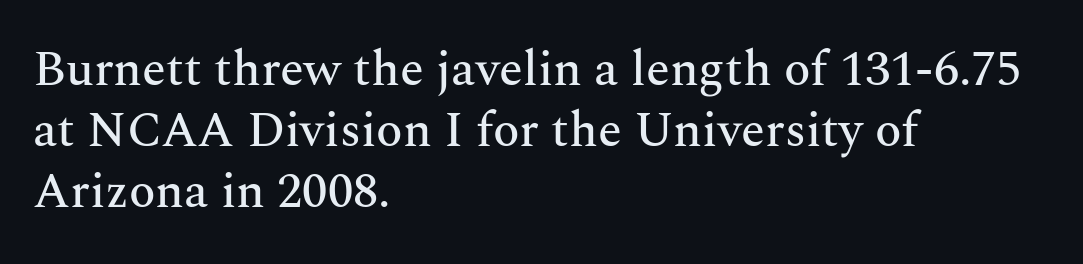
{"serif": "yes", "italic": "no", "width": "normal", "stroke_contrast": "medium", "x_height": "medium", "monospaced": "no", "underline": "no", "align": "left", "line_spacing": "normal", "line_spacing_ratio": 1.25, "letter_spacing": "normal", "letter_spacing_em": 0.0, "glyph_px": 49}
